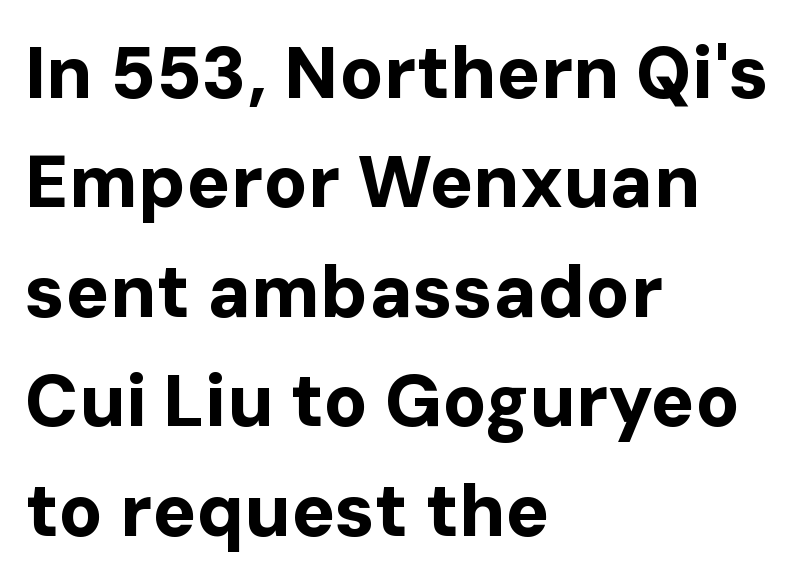
The image shows 73 px bold sans-serif type, upright; set left-aligned, normal line spacing (1.5x), normal letter spacing, not underlined; low stroke contrast and a medium x-height.
